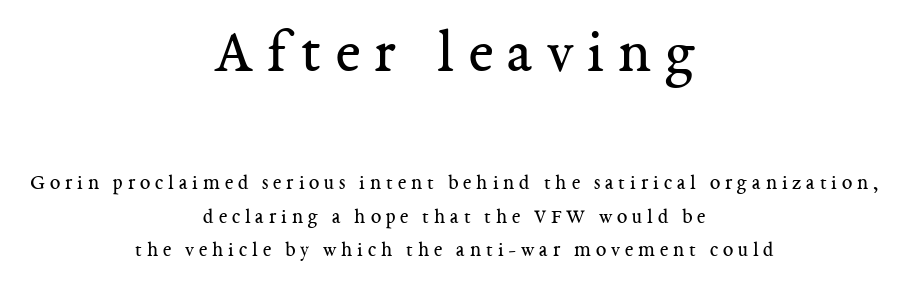
Is the lower block the larger one? No — the upper block carries the bigger type. Ascenders rise straight up at ninety degrees. These lines sit exactly where default settings would place them. The passage shown is typed in a proportional face where columns would drift.
